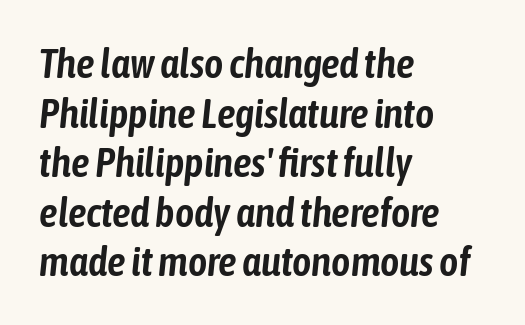
The image shows 41 px condensed type, italic (leaning right); set left-aligned, line spacing 1.21x, normal letter spacing, not underlined; low stroke contrast and a medium x-height.
